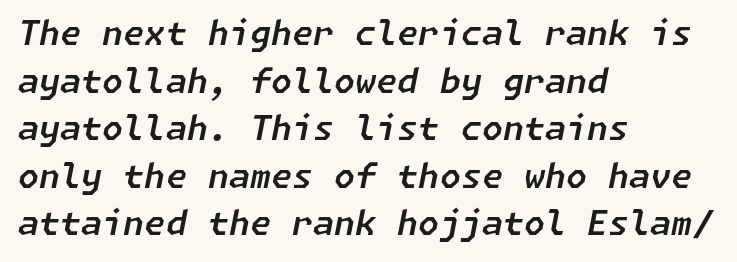
Q: Is the text italic (slanted)? A: Yes, it leans right by about 11 degrees.
Q: Is the text underlined? A: No.
Q: How is the paragraph aligned? A: Left-aligned.
Q: Is the spacing between letters normal or unusually wide? A: Normal.
Q: Is the spacing between lines tight, normal or loose? A: Normal.
Q: Width (condensed, normal, or wide)? A: Normal.
Q: Stroke contrast? A: Low.
Q: x-height? A: Medium.
